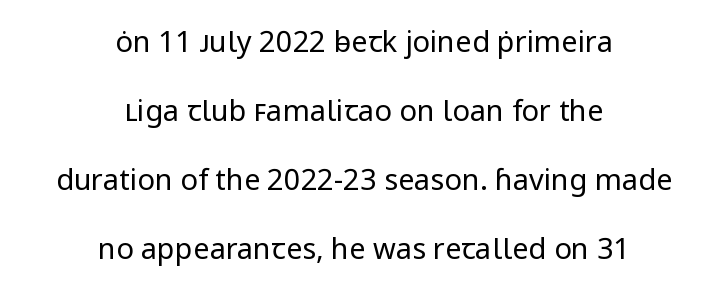
Q: Is the text bold? A: No.
Q: Is the text italic (slanted)? A: No, it is upright.
Q: Is the typeface a serif or a sans-serif typeface? A: Sans-serif.
Q: Is the text underlined? A: No.
Q: How is the paragraph aligned? A: Centered.
Q: Is the spacing between letters normal or unusually wide? A: Normal.
Q: Is the spacing between lines tight, normal or loose? A: Loose.
Q: Width (condensed, normal, or wide)? A: Normal.
Q: Stroke contrast? A: Low.
Q: x-height? A: Medium.
Q: Monospaced? A: No.
